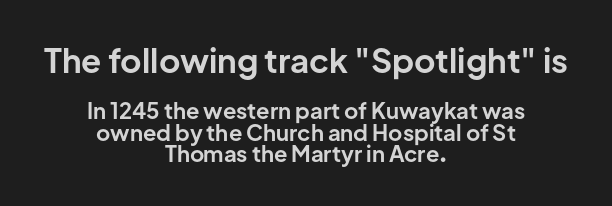
The image shows 33 px bold sans-serif type, upright; set centered, tight line spacing (0.97x), normal letter spacing, not underlined; the first (top) block is 1.5x larger; low stroke contrast and a medium x-height.
